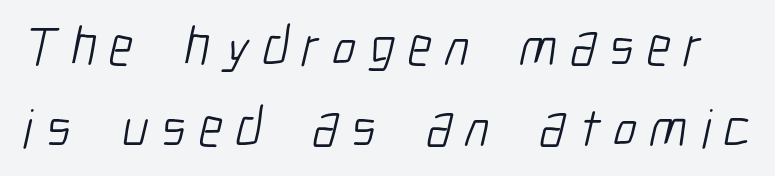
{"serif": "no", "bold": "no", "weight": "light", "width": "condensed", "stroke_contrast": "low", "x_height": "medium", "monospaced": "no", "underline": "no", "line_spacing": "normal", "line_spacing_ratio": 1.47, "letter_spacing": "wide", "letter_spacing_em": 0.24, "glyph_px": 55}
